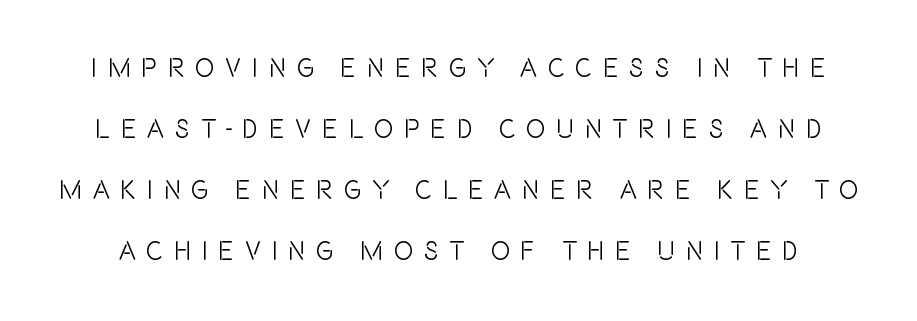
{"italic": "no", "underline": "no", "line_spacing": "loose", "line_spacing_ratio": 2.35, "letter_spacing": "wide", "letter_spacing_em": 0.41, "glyph_px": 26}
